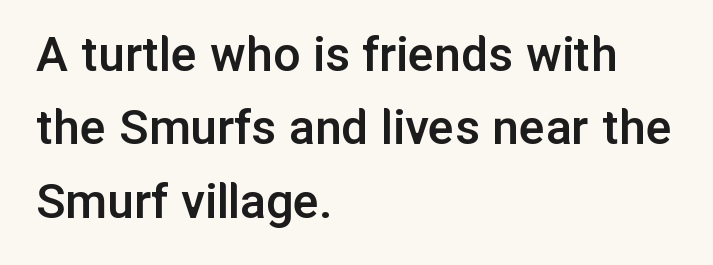
The image shows 54 px semibold sans-serif type, upright; set left-aligned, normal line spacing (1.36x), normal letter spacing, not underlined; low stroke contrast and a medium x-height.
